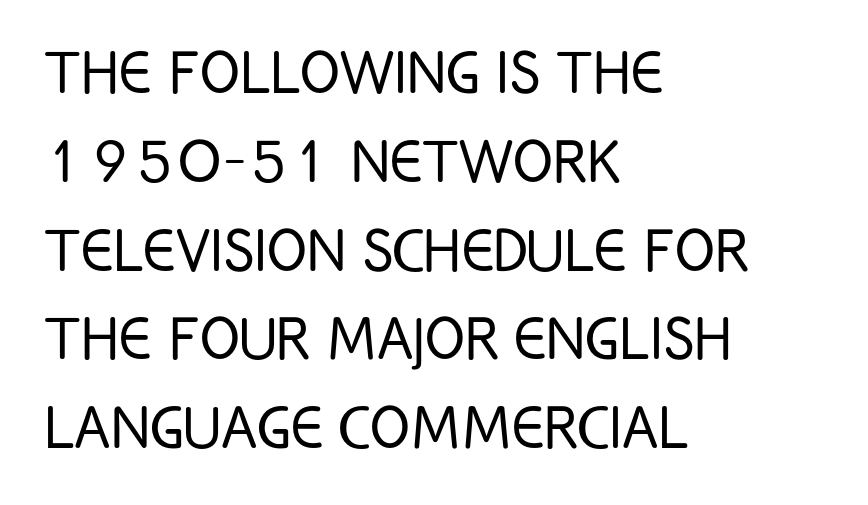
Q: Is the text bold? A: No.
Q: Is the text italic (slanted)? A: No, it is upright.
Q: Is the typeface a serif or a sans-serif typeface? A: Sans-serif.
Q: Is the text underlined? A: No.
Q: How is the paragraph aligned? A: Left-aligned.
Q: Is the spacing between letters normal or unusually wide? A: Normal.
Q: Width (condensed, normal, or wide)? A: Condensed.
Q: Stroke contrast? A: Low.
Q: x-height? A: Large.
Q: Monospaced? A: No.
